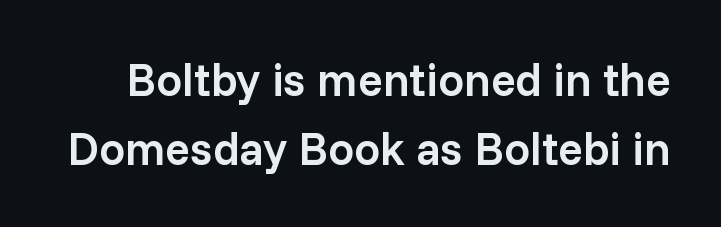
The image shows 46 px semibold sans-serif type, upright; set normal line spacing (1.49x), normal letter spacing, not underlined; low stroke contrast and a medium x-height.
